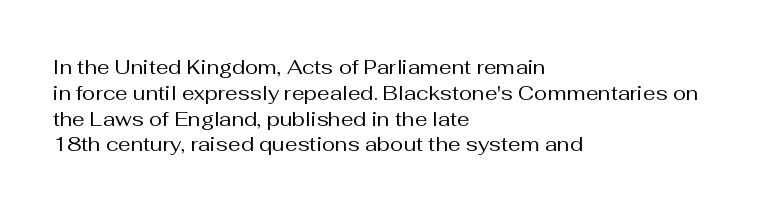
Q: Is the text bold? A: No.
Q: Is the text italic (slanted)? A: No, it is upright.
Q: Is the text underlined? A: No.
Q: How is the paragraph aligned? A: Left-aligned.
Q: Is the spacing between letters normal or unusually wide? A: Normal.
Q: Is the spacing between lines tight, normal or loose? A: Normal.
